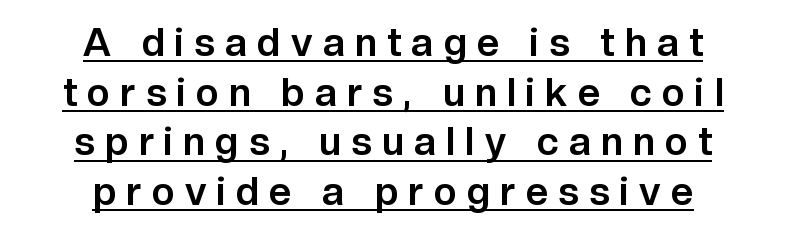
The image shows 39 px bold sans-serif type, upright; set centered, normal line spacing (1.27x), unusually wide letter spacing (+0.27 em), underlined; low stroke contrast and a medium x-height.
